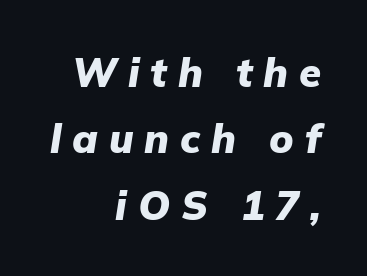
Leftover space on each line is placed entirely before the opening word. Each new line begins a customary step beneath the previous one. Unmarked baselines from the first word to the last. The face used here has the dense, thick strokes of a bold. The gaps between neighbouring characters are conspicuously large. Here the designer chose a conventional face with non-uniform glyph widths.
